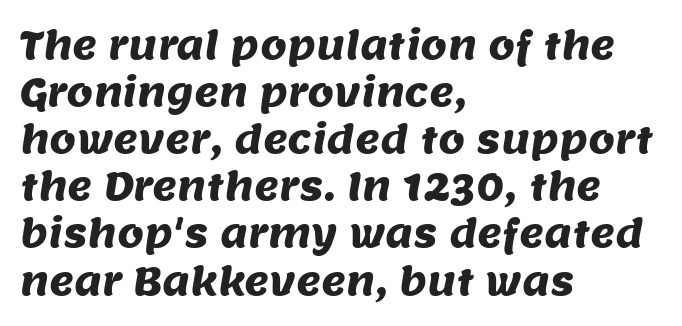
Q: Is the typeface a serif or a sans-serif typeface? A: Sans-serif.
Q: Is the text underlined? A: No.
Q: How is the paragraph aligned? A: Left-aligned.
Q: Is the spacing between letters normal or unusually wide? A: Normal.
Q: Width (condensed, normal, or wide)? A: Normal.
Q: Stroke contrast? A: Medium.
Q: x-height? A: Large.
Q: Monospaced? A: No.
